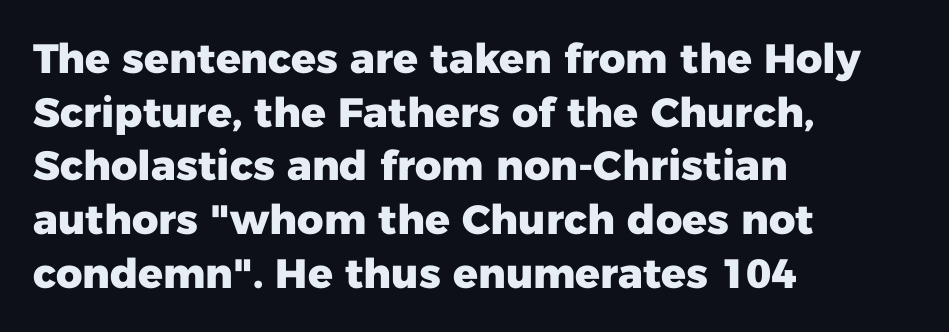
Q: Is the text bold? A: Yes.
Q: Is the text italic (slanted)? A: No, it is upright.
Q: Is the typeface a serif or a sans-serif typeface? A: Sans-serif.
Q: Is the text underlined? A: No.
Q: How is the paragraph aligned? A: Left-aligned.
Q: Is the spacing between letters normal or unusually wide? A: Normal.
Q: Is the spacing between lines tight, normal or loose? A: Normal.
Q: Width (condensed, normal, or wide)? A: Normal.
Q: Stroke contrast? A: Low.
Q: x-height? A: Medium.
Q: Monospaced? A: No.
